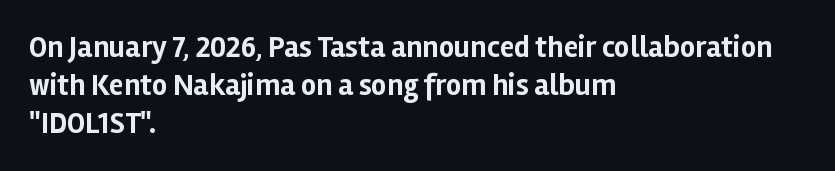
The rendering uses natural spacing where letterforms have individual widths. The glyphs have the mass of a bold cut. The letters stand upright; this is a roman face. Line spacing here is normal.
